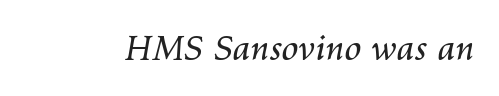
Q: Is the text bold? A: No.
Q: Is the text italic (slanted)? A: Yes, it leans right by about 10 degrees.
Q: Is the text underlined? A: No.
Q: Is the spacing between letters normal or unusually wide? A: Normal.
Q: Width (condensed, normal, or wide)? A: Normal.
Q: Stroke contrast? A: Medium.
Q: x-height? A: Medium.
Q: Monospaced? A: No.
